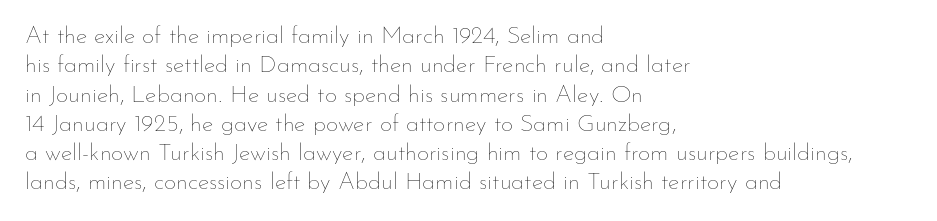
Q: Is the text bold? A: No.
Q: Is the text italic (slanted)? A: No, it is upright.
Q: Is the text underlined? A: No.
Q: How is the paragraph aligned? A: Left-aligned.
Q: Is the spacing between letters normal or unusually wide? A: Normal.
